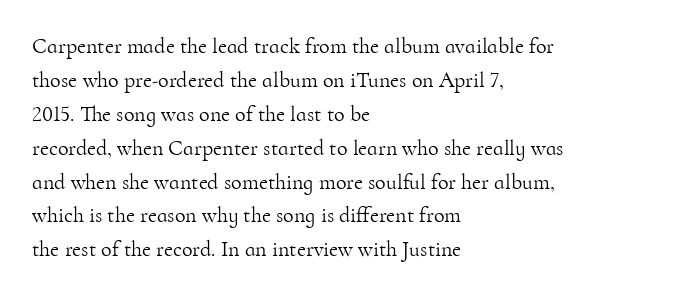
{"italic": "no", "bold": "no", "underline": "no", "align": "left", "line_spacing": "normal", "line_spacing_ratio": 1.54, "letter_spacing": "normal", "letter_spacing_em": 0.0, "glyph_px": 22}
